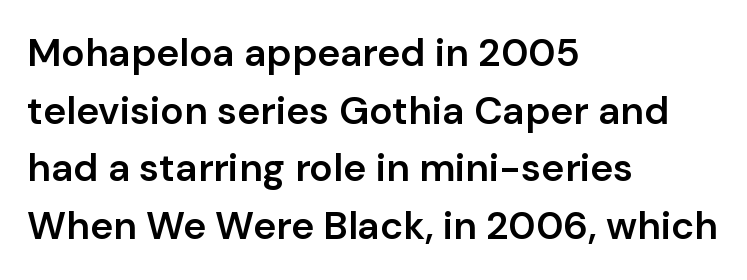
The image shows 39 px semibold sans-serif type, upright; set left-aligned, normal line spacing (1.48x), normal letter spacing, not underlined; low stroke contrast and a medium x-height.
